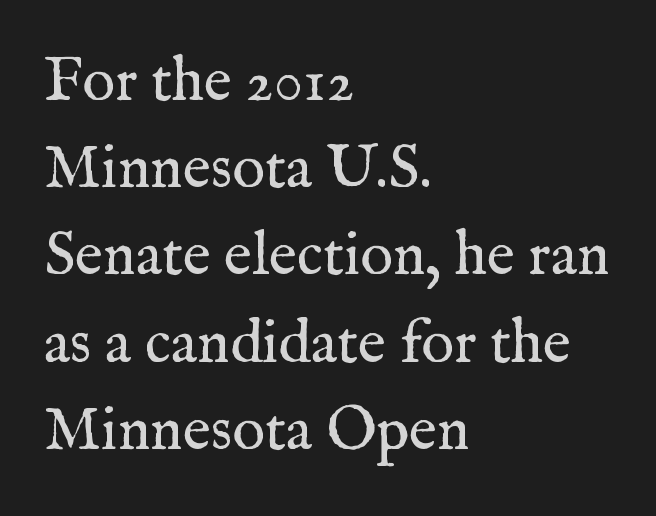
The passage shown stacks its lines at a standard gap. Posture: upright roman. The foot of each line stays bare and open. The characters display serif detailing at their extremities.
